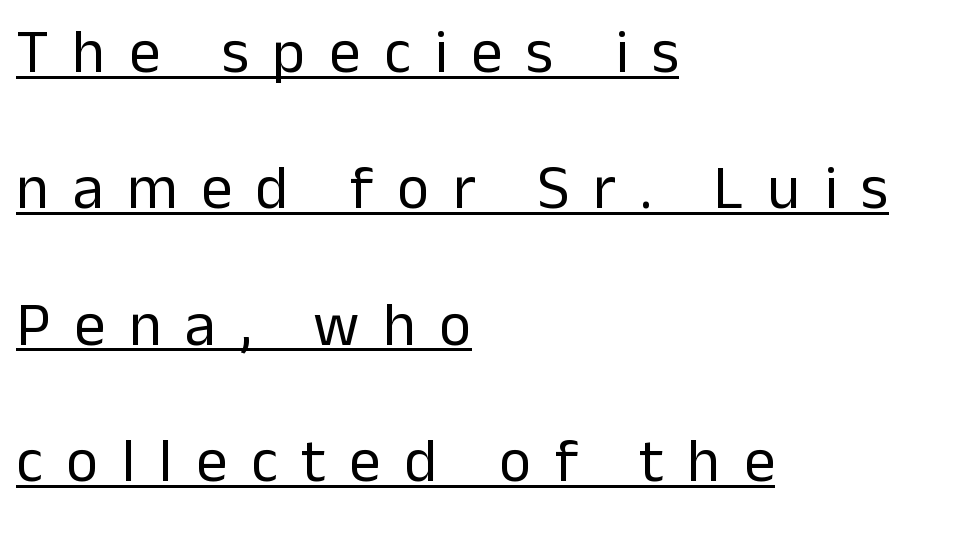
{"serif": "no", "italic": "no", "bold": "no", "weight": "regular", "width": "normal", "stroke_contrast": "low", "x_height": "medium", "monospaced": "no", "underline": "yes", "align": "left", "line_spacing": "loose", "line_spacing_ratio": 2.2, "letter_spacing": "wide", "letter_spacing_em": 0.38, "glyph_px": 62}
